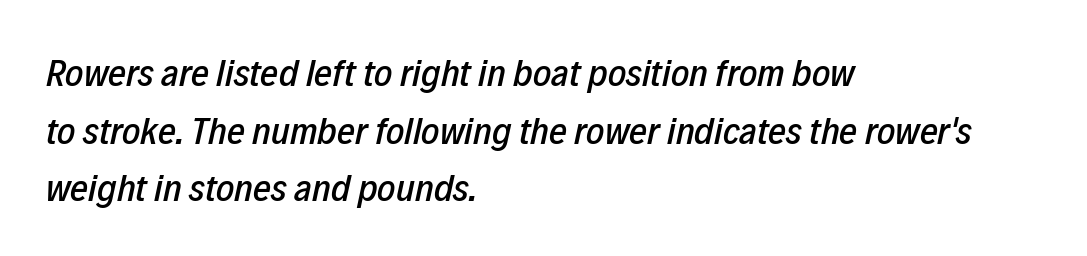
The image shows 39 px condensed type, italic (leaning right); set left-aligned, normal line spacing (1.48x), normal letter spacing, not underlined; low stroke contrast and a medium x-height.
